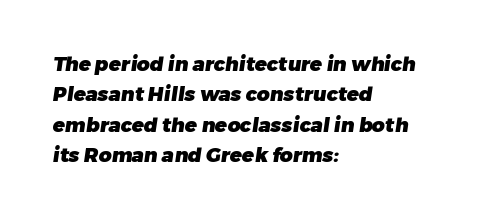
{"bold": "yes", "underline": "no", "align": "left", "line_spacing": "normal", "line_spacing_ratio": 1.52, "letter_spacing": "normal", "letter_spacing_em": 0.0, "glyph_px": 20}
